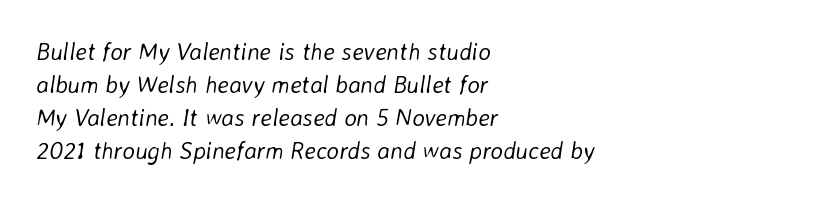
The image shows 24 px text type, italic (leaning right); set left-aligned, normal line spacing (1.38x), normal letter spacing, not underlined.
